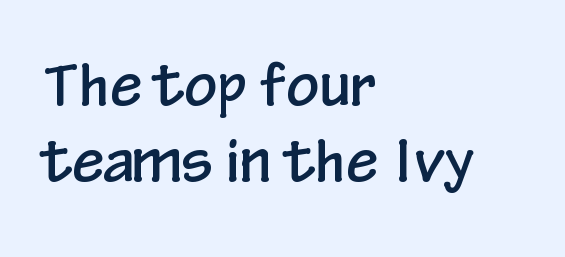
Regarding serifs, this sample does without them. You could not count columns in this text — the font is proportionally spaced. Alignment: flush left. Italic? Not at all — the glyphs are vertical. Students, observe: this is what conventionally led text looks like. Only glyphs here, with clear space below each row.
